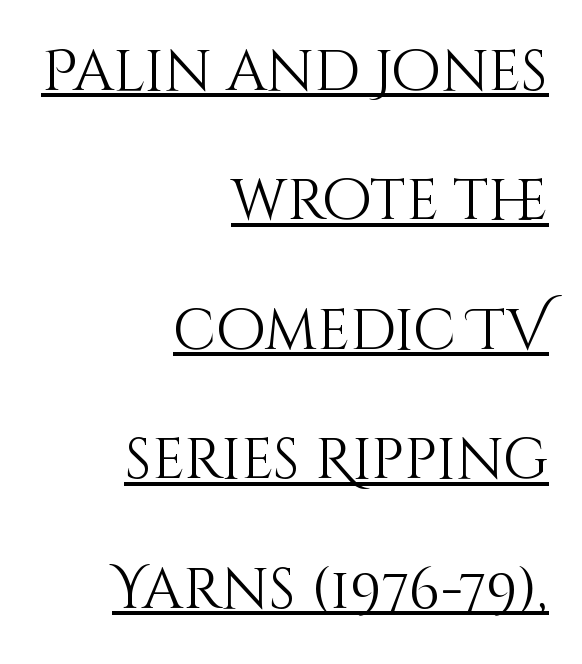
On a weight scale, this lands at 450 or below. Leftover space on each line is placed entirely before the opening word. This is underlined copy, the kind a proofreader might mark for attention. This rendering leaves character spacing at its baseline value. Do the letters lean? They stand straight.
